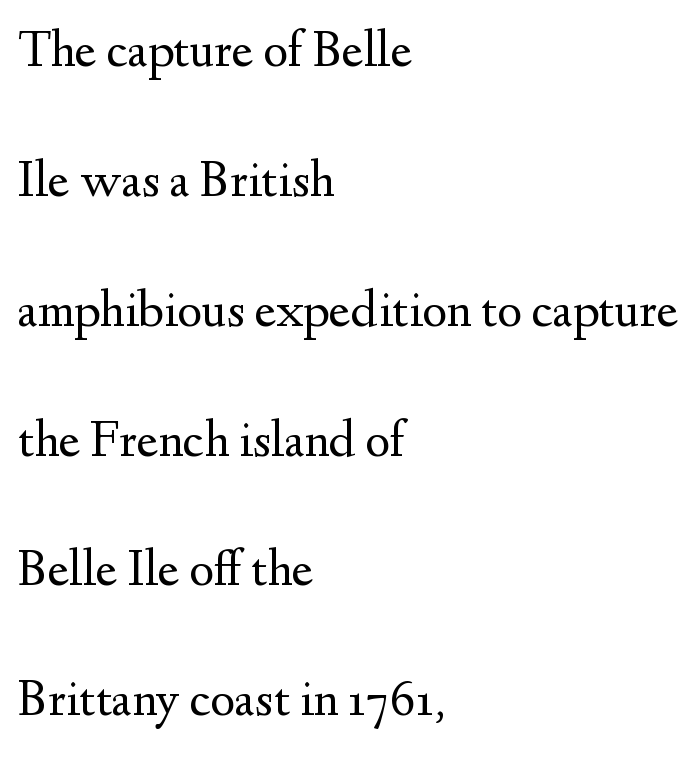
A light-to-regular cut is what we see here. Each row of text sits above clean, open space. Do the characters align in a grid? No, the font is proportional. Note: serifs present on the glyphs. Standard letterfit; no display-style spreading of the glyphs.
